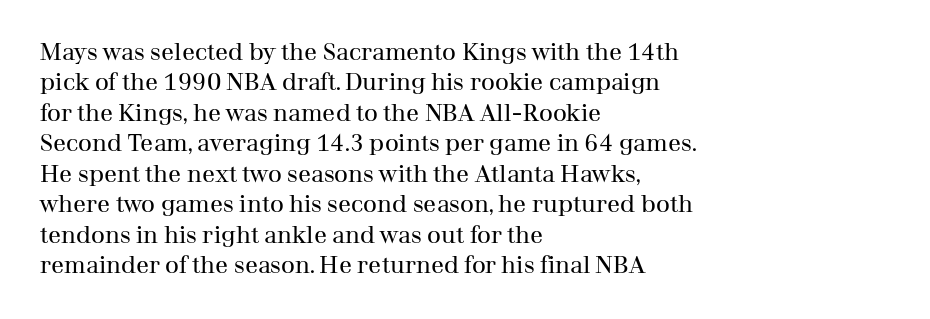
The type sits square on the baseline with zero lean. Only glyphs here, with clear space below each row. This sample is left-justified, so line endings fall wherever the words run out. Nothing unusual about the tracking: characters are spaced as the font intends. No extra ink here — the face is not bold.
